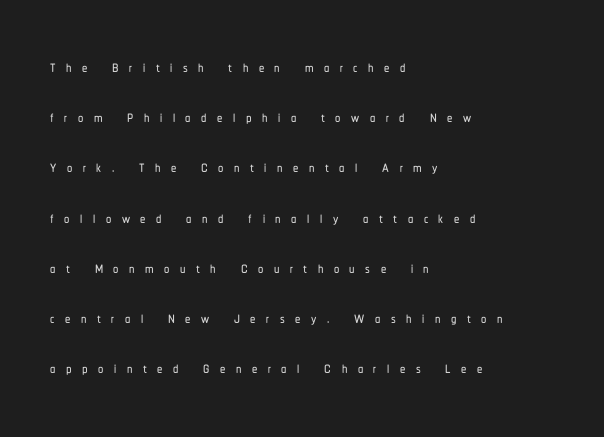
Descender tails drop into unmarked territory. Is the letter spacing exaggerated? Yes — the characters are pushed far apart. This sample is left-justified, so line endings fall wherever the words run out. No italicization has been applied; the sample stays upright. The space between consecutive lines is lavish.
